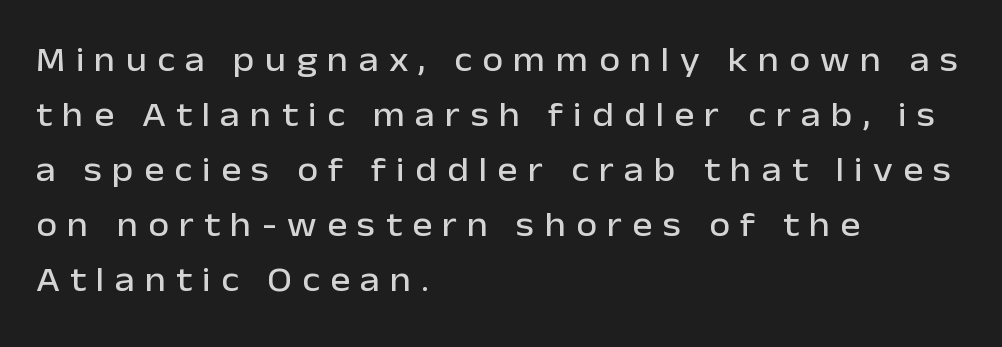
Q: Is the text italic (slanted)? A: No, it is upright.
Q: Is the typeface a serif or a sans-serif typeface? A: Sans-serif.
Q: Is the text underlined? A: No.
Q: How is the paragraph aligned? A: Left-aligned.
Q: Is the spacing between letters normal or unusually wide? A: Unusually wide.
Q: Is the spacing between lines tight, normal or loose? A: Normal.
Q: Width (condensed, normal, or wide)? A: Normal.
Q: Stroke contrast? A: Low.
Q: x-height? A: Medium.
Q: Monospaced? A: No.
